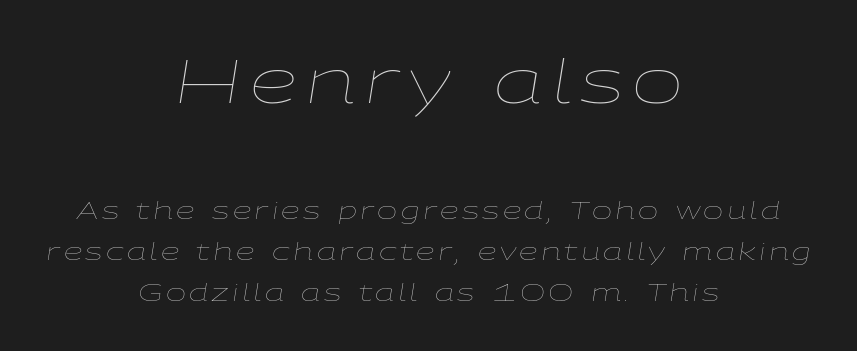
The image shows 61 px thin, wide type, italic (leaning right); set centered, normal line spacing (1.7x), not underlined; the first (top) block is 2.54x larger; low stroke contrast and a medium x-height.
